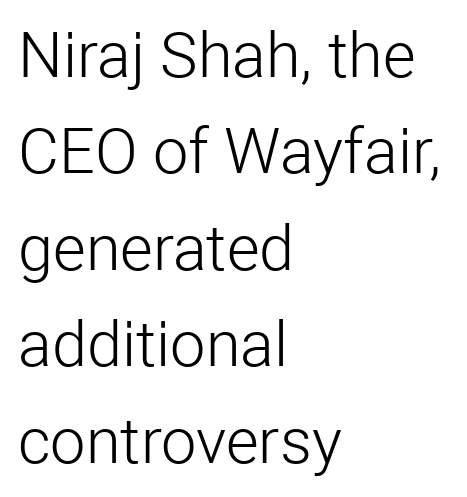
{"serif": "no", "italic": "no", "bold": "no", "weight": "light", "width": "normal", "stroke_contrast": "low", "x_height": "medium", "monospaced": "no", "underline": "no", "align": "left", "line_spacing": "normal", "line_spacing_ratio": 1.53, "letter_spacing": "normal", "letter_spacing_em": 0.0, "glyph_px": 63}
